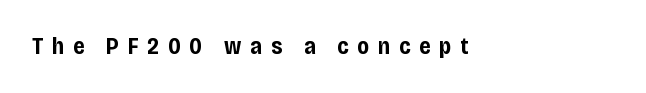
The image shows 23 px bold type, upright; set left-aligned, unusually wide letter spacing (+0.38 em), not underlined.
